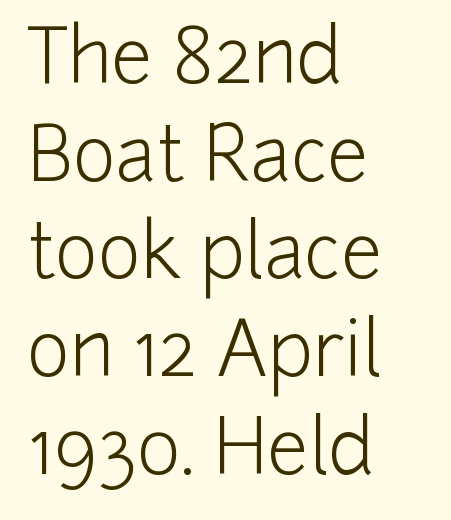
The image shows 74 px light sans-serif type, upright; set left-aligned, normal line spacing (1.32x), normal letter spacing, not underlined; low stroke contrast and a medium x-height.
